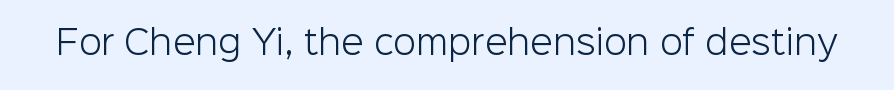
The glyphs in this specimen are sans serif. The cut favours lightness, reaching ordinary text weight at its darkest. Is this a fixed-width face? No — the glyphs have proportional, varying widths. Every stem runs plumb, perpendicular to the baseline. Rule under the text: the space is simply empty.
